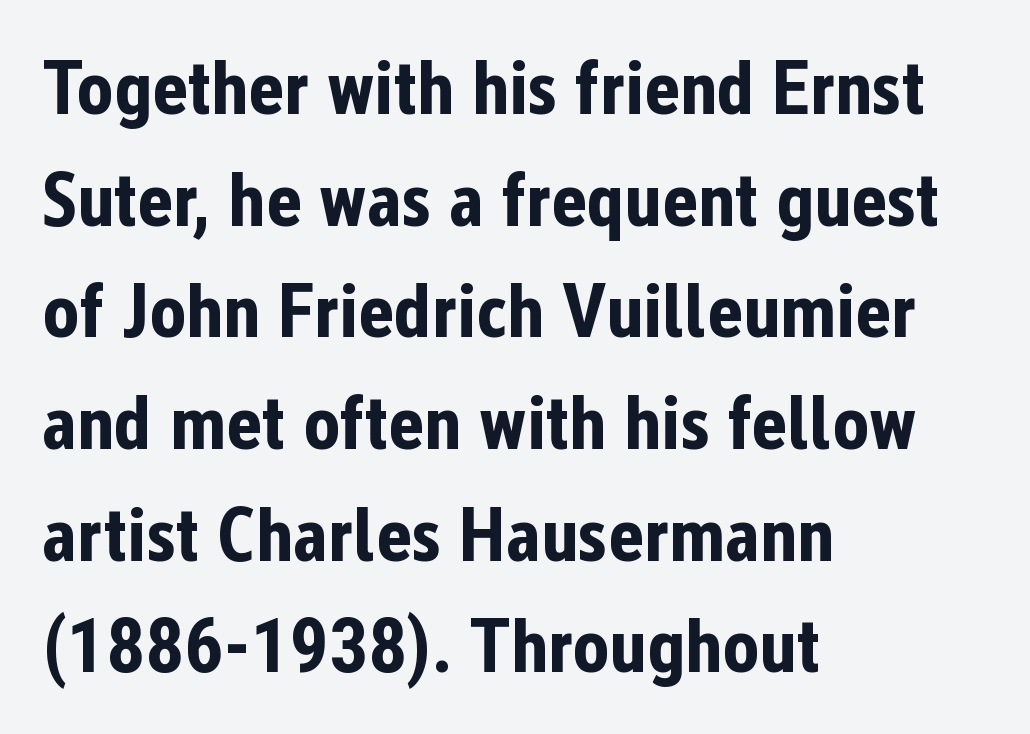
Q: Is the text bold? A: Yes.
Q: Is the text italic (slanted)? A: No, it is upright.
Q: Is the typeface a serif or a sans-serif typeface? A: Sans-serif.
Q: Is the text underlined? A: No.
Q: How is the paragraph aligned? A: Left-aligned.
Q: Is the spacing between letters normal or unusually wide? A: Normal.
Q: Is the spacing between lines tight, normal or loose? A: Normal.
Q: Width (condensed, normal, or wide)? A: Condensed.
Q: Stroke contrast? A: Low.
Q: x-height? A: Medium.
Q: Monospaced? A: No.
